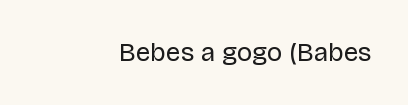
A roman cut, with each character standing at attention. Decoration check: the copy has no underline. The gaps between neighbouring characters are ordinary and unremarkable. Bold? No — there's no thickening of the strokes.
